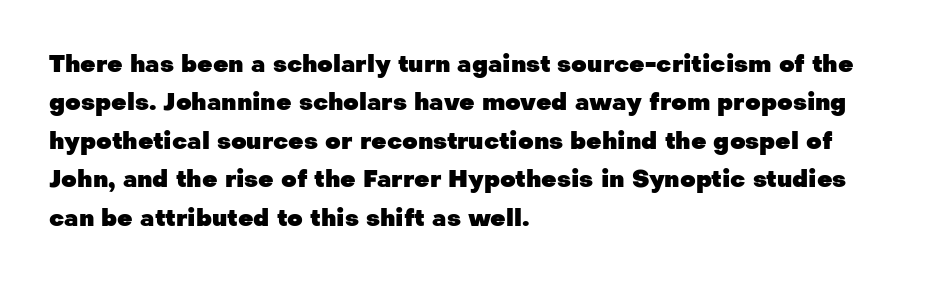
The image shows 24 px bold type, upright; set left-aligned, normal line spacing (1.6x), normal letter spacing, not underlined.
